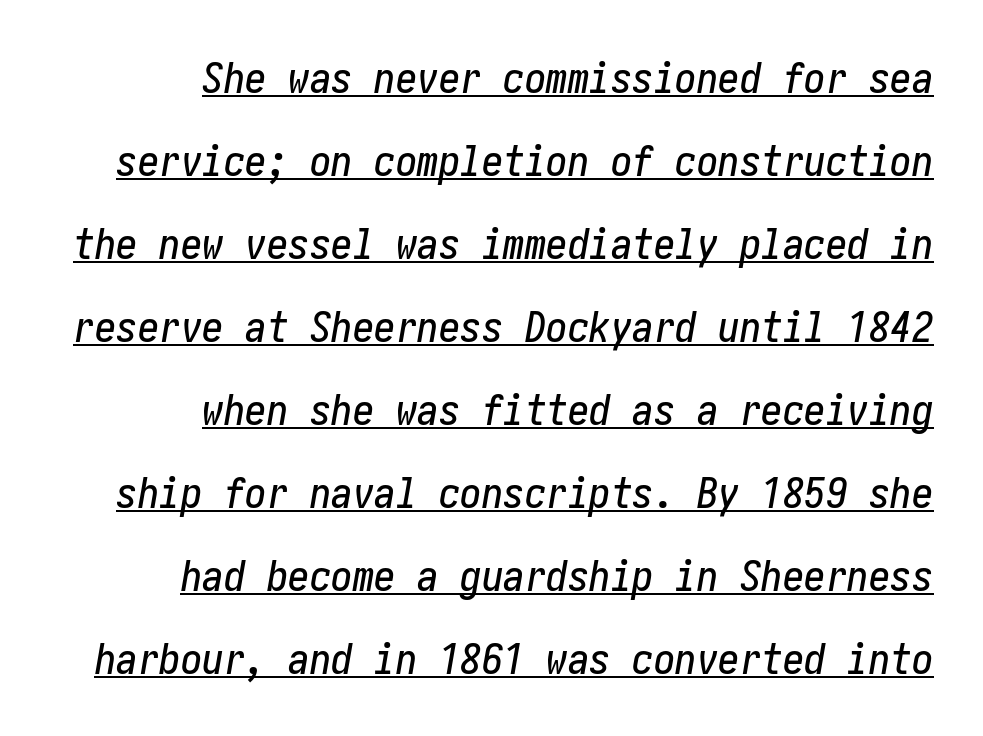
The image shows 43 px condensed type, italic (leaning right); set right-aligned, loose line spacing (1.93x), normal letter spacing, underlined; low stroke contrast and a medium x-height.
